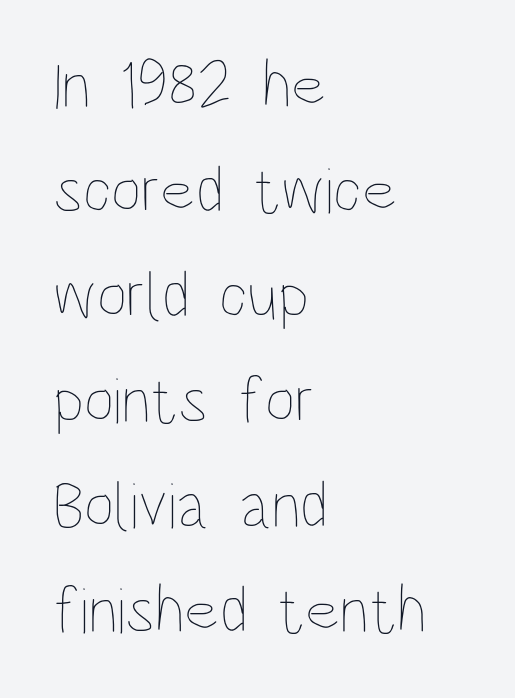
Ascenders rise straight up at ninety degrees. The typesetter chose a ragged-right arrangement here. The space directly below the letters is spotless. This sample uses plain, unmodified letter spacing.
